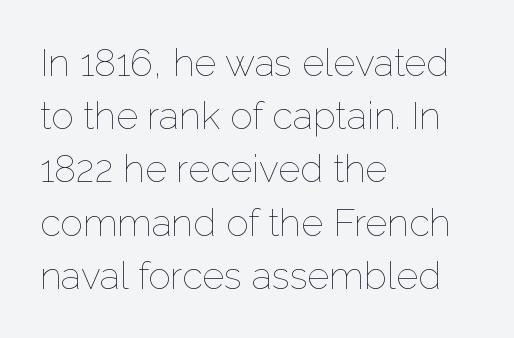
{"italic": "no", "bold": "no", "weight": "thin", "width": "normal", "stroke_contrast": "low", "x_height": "medium", "monospaced": "no", "underline": "no", "align": "left", "line_spacing": "normal", "line_spacing_ratio": 1.4, "letter_spacing": "normal", "letter_spacing_em": 0.0, "glyph_px": 38}
